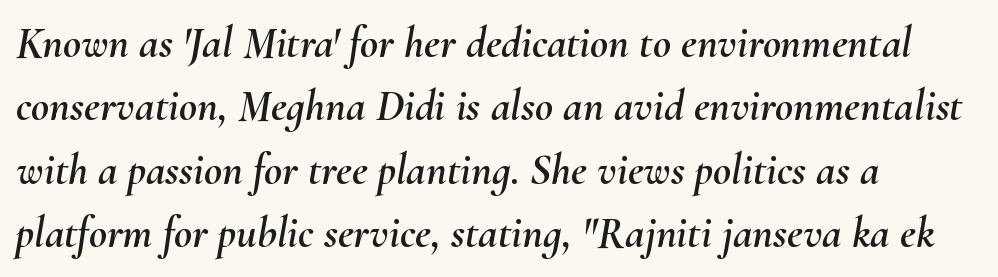
Type without underlining. A classic flush-left, rag-right setting is used for this passage. Yep, that's italic — everything's leaning. The rendering keeps characters at their native spacing. A normal amount of white space separates one row of letters from the next. Think of a printed novel: that variable character pitch is what you see here.
